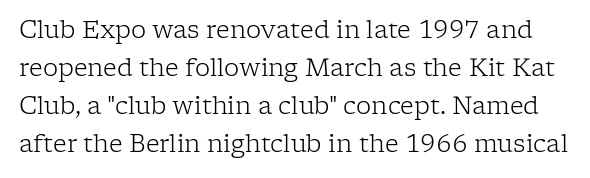
You could call the tracking neutral — neither tight nor loose. The letterforms sit at book weight or below. Leading: standard. Designer's note — italics off, roman on. Any mark beneath the type? The region is blank.
